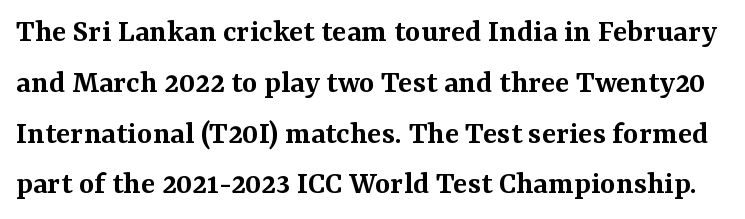
These lines were composed using upright roman letters. Glance below the letters and you will spot only blank space. Is there much room between lines? A standard amount, neither cramped nor airy. Honestly, the letter spacing is just normal — you wouldn't notice it.
